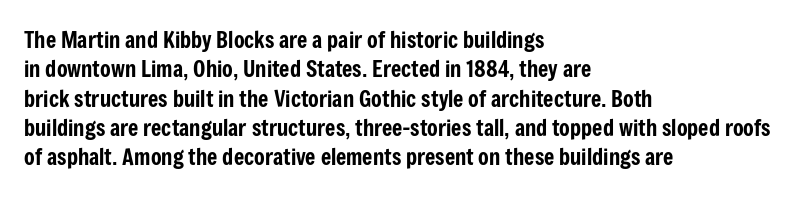
Q: Is the text italic (slanted)? A: No, it is upright.
Q: Is the text underlined? A: No.
Q: How is the paragraph aligned? A: Left-aligned.
Q: Is the spacing between letters normal or unusually wide? A: Normal.
Q: Is the spacing between lines tight, normal or loose? A: Normal.
